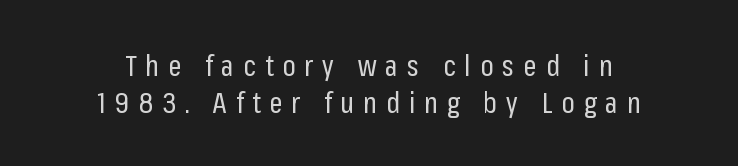
The image shows 29 px regular-weight, condensed sans-serif type, upright; set centered, normal line spacing (1.26x), unusually wide letter spacing (+0.31 em), not underlined; low stroke contrast and a medium x-height.
